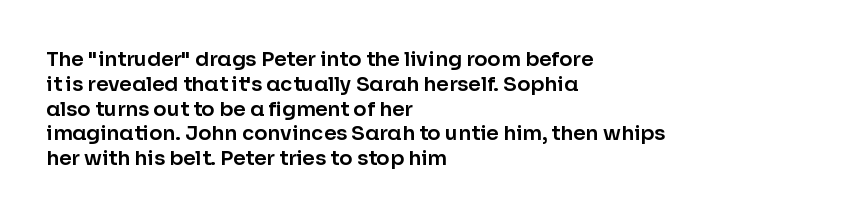
A roman cut, with each character standing at attention. The letters sit at their default tracking, neither squeezed nor spread. Compared with a centered layout, this one pins lines to the left instead. Clear beneath every line of the passage.
